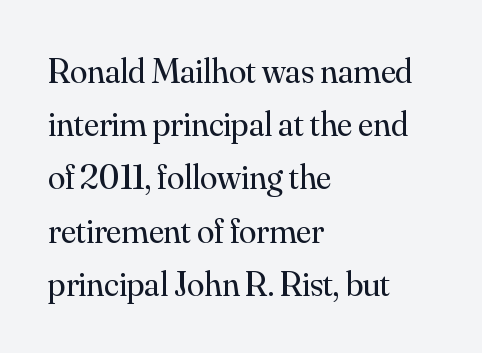
Q: Is the text bold? A: No.
Q: Is the text italic (slanted)? A: No, it is upright.
Q: Is the typeface a serif or a sans-serif typeface? A: Serif.
Q: Is the text underlined? A: No.
Q: How is the paragraph aligned? A: Left-aligned.
Q: Is the spacing between letters normal or unusually wide? A: Normal.
Q: Is the spacing between lines tight, normal or loose? A: Normal.
Q: Width (condensed, normal, or wide)? A: Normal.
Q: Stroke contrast? A: Medium.
Q: x-height? A: Small.
Q: Monospaced? A: No.
